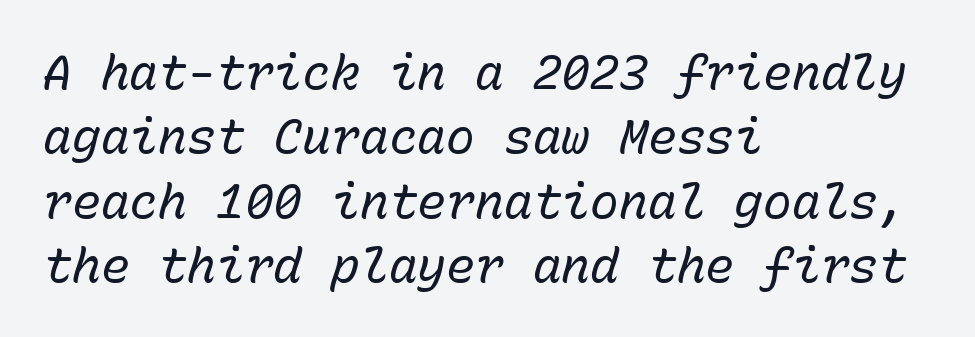
The image shows 48 px regular-weight type, italic (leaning right), monospaced; set left-aligned, normal line spacing (1.34x), normal letter spacing, not underlined; low stroke contrast and a medium x-height.
